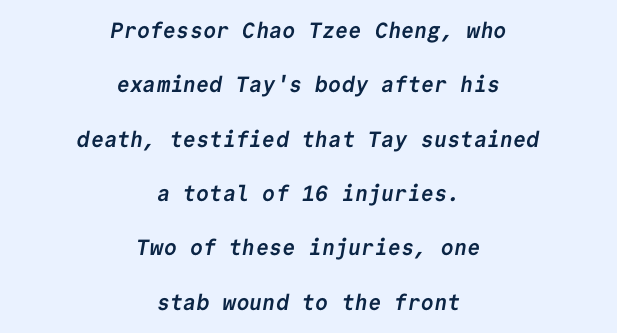
Q: Is the text bold? A: Yes.
Q: Is the text underlined? A: No.
Q: How is the paragraph aligned? A: Centered.
Q: Is the spacing between letters normal or unusually wide? A: Normal.
Q: Is the spacing between lines tight, normal or loose? A: Loose.
